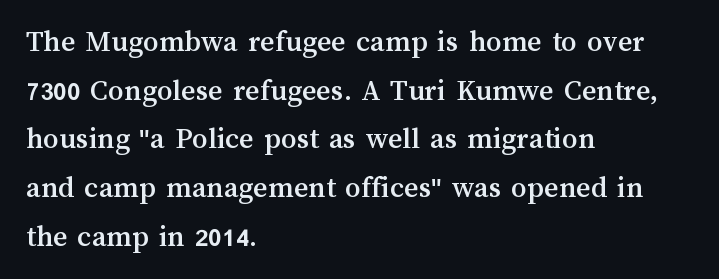
The image shows 31 px text type, upright; set left-aligned, normal line spacing (1.57x), normal letter spacing, not underlined; medium stroke contrast and a medium x-height.
